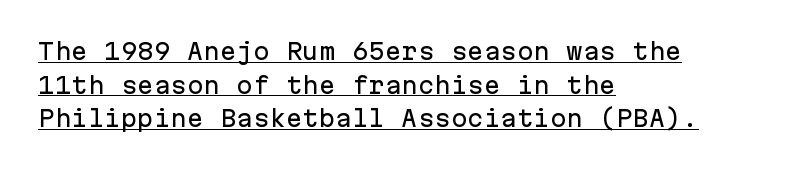
{"italic": "no", "underline": "yes", "align": "left", "line_spacing": "normal", "line_spacing_ratio": 1.53, "letter_spacing": "normal", "letter_spacing_em": 0.0, "glyph_px": 22}
